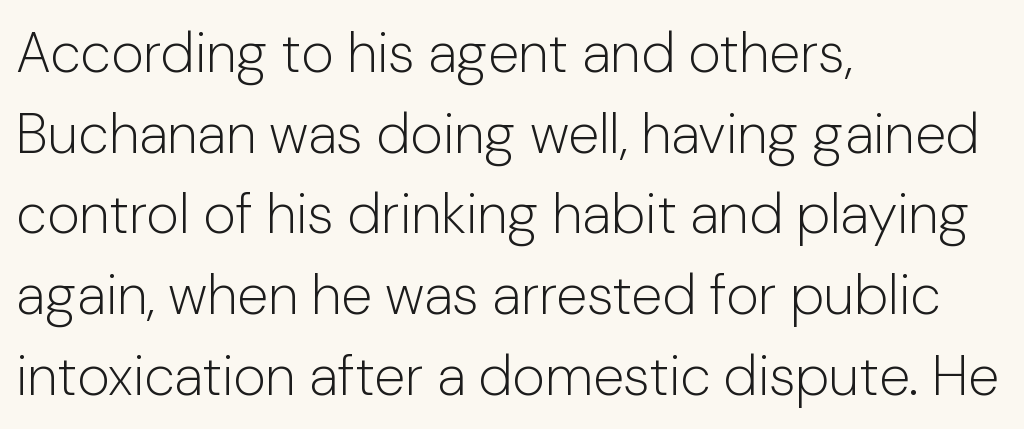
The type family on display is of the sans-serif kind. No word sits above an underline. Quick note: not italic, upright. A light-to-regular cut is what we see here.
